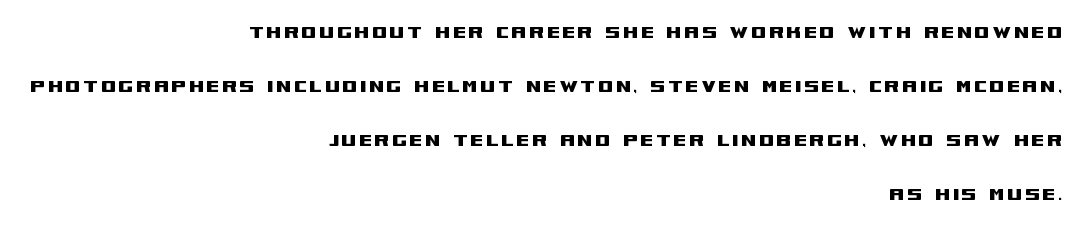
The image shows 22 px text type, upright; set right-aligned, loose line spacing (2.46x), not underlined.
